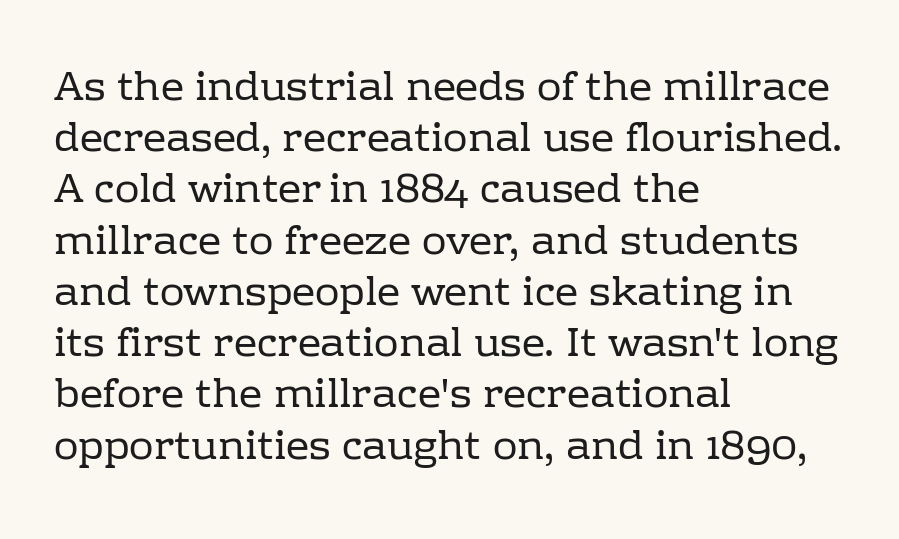
{"serif": "yes", "italic": "no", "bold": "no", "weight": "regular", "width": "normal", "stroke_contrast": "low", "x_height": "medium", "monospaced": "no", "underline": "no", "align": "left", "line_spacing": "normal", "line_spacing_ratio": 1.25, "letter_spacing": "normal", "letter_spacing_em": 0.0, "glyph_px": 41}
